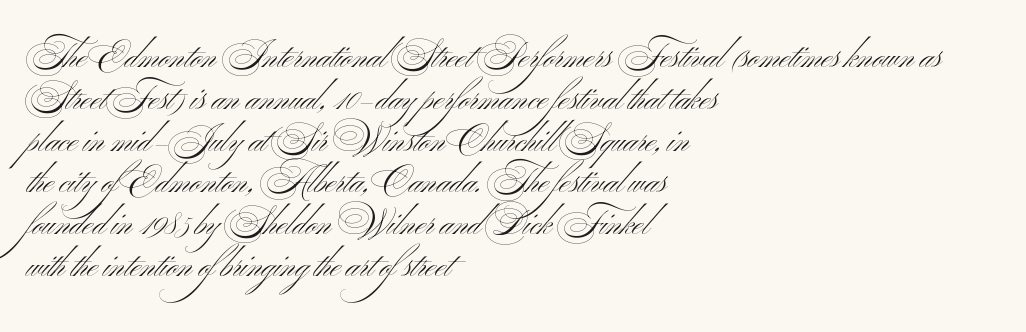
Q: Is the text bold? A: No.
Q: Is the text italic (slanted)? A: Yes.
Q: Is the typeface a serif or a sans-serif typeface? A: Sans-serif.
Q: Is the text underlined? A: No.
Q: How is the paragraph aligned? A: Left-aligned.
Q: Is the spacing between letters normal or unusually wide? A: Normal.
Q: Width (condensed, normal, or wide)? A: Wide.
Q: Stroke contrast? A: Medium.
Q: x-height? A: Small.
Q: Monospaced? A: No.
